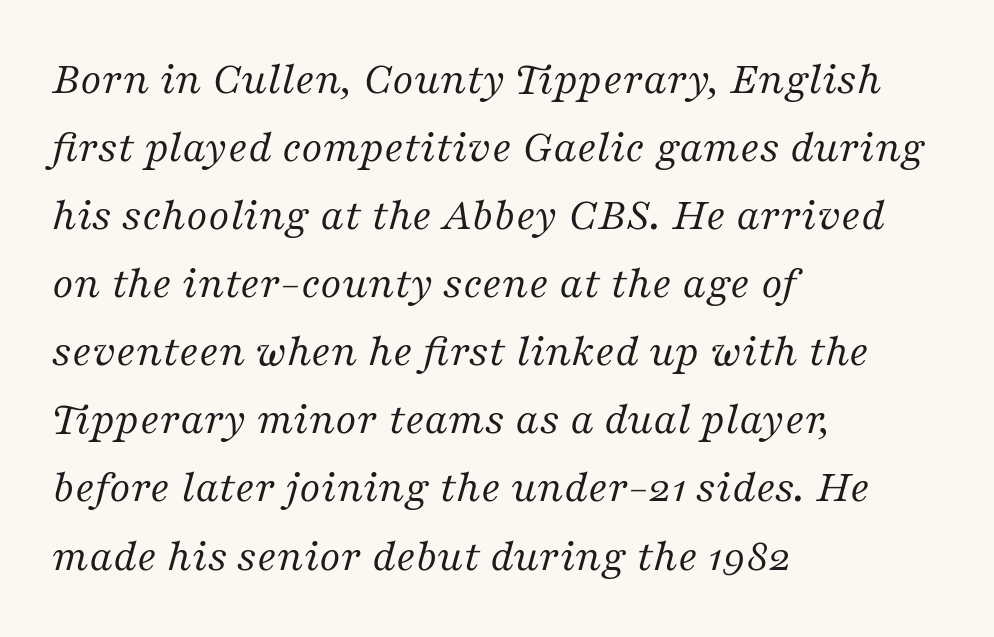
The image shows 46 px regular-weight serif type, italic (leaning right); set left-aligned, normal line spacing (1.48x), normal letter spacing, not underlined; medium stroke contrast and a medium x-height.
